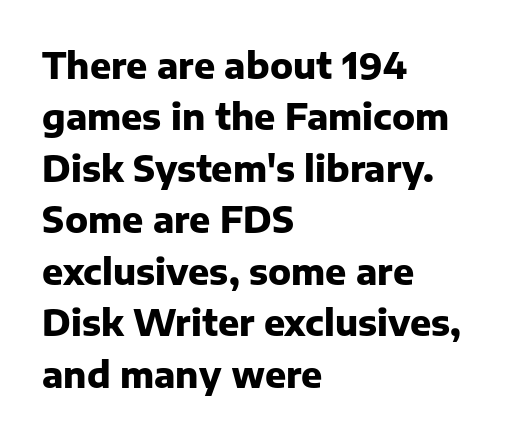
The image shows 35 px heavy sans-serif type, upright; set left-aligned, normal line spacing (1.47x), normal letter spacing, not underlined; low stroke contrast and a medium x-height.
